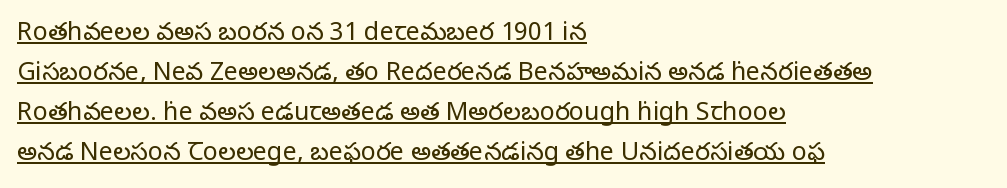
The rendering uses a moderate line-height, typical for paragraphs. What decoration does the sample have? An underline. Leftover space on each line is placed entirely after the last word. Posture: straight, roman, zero tilt. The tracking reads as untouched default to a designer's eye. Weight class: somewhere from thin through regular.
